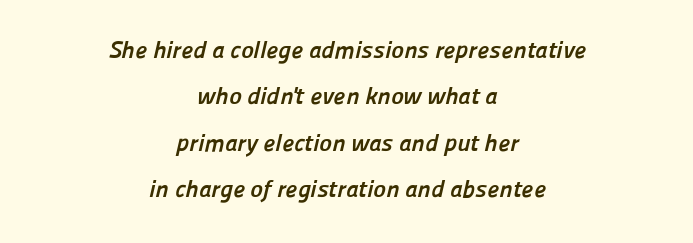
Q: Is the text bold? A: Yes.
Q: Is the text underlined? A: No.
Q: How is the paragraph aligned? A: Centered.
Q: Is the spacing between letters normal or unusually wide? A: Normal.
Q: Is the spacing between lines tight, normal or loose? A: Loose.
